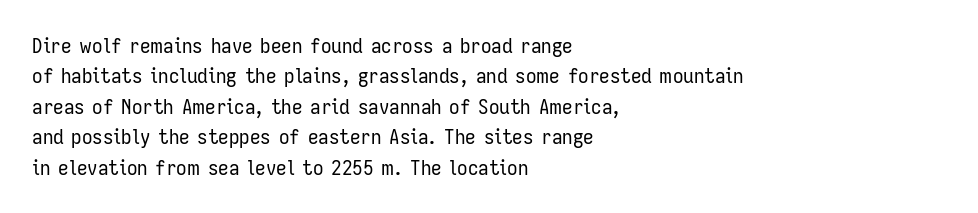
Q: Is the text bold? A: No.
Q: Is the text italic (slanted)? A: No, it is upright.
Q: Is the text underlined? A: No.
Q: How is the paragraph aligned? A: Left-aligned.
Q: Is the spacing between letters normal or unusually wide? A: Normal.
Q: Is the spacing between lines tight, normal or loose? A: Normal.
